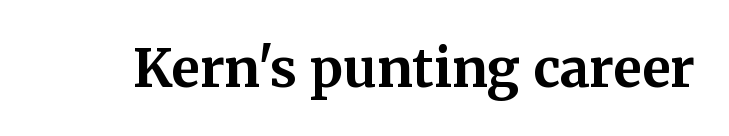
The image shows 53 px bold serif type, upright; set normal letter spacing, not underlined; medium stroke contrast and a medium x-height.
